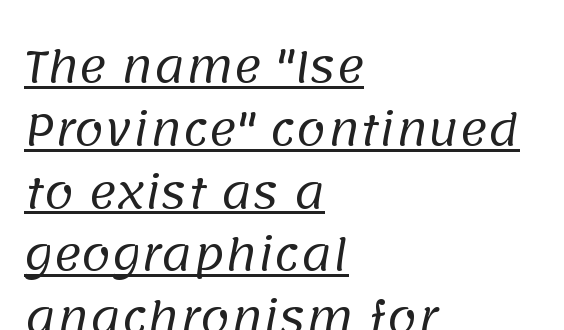
The leading is moderate, giving the passage an even texture. Underlining? Definitely there. This sample is left-justified, so line endings fall wherever the words run out. Typographically, this falls in the sans-serif category.
